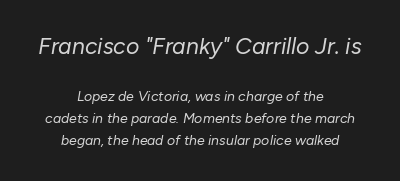
The image shows 23 px text type, italic (leaning right); set centered, normal line spacing (1.58x), normal letter spacing, not underlined; the first (top) block is 1.64x larger.
